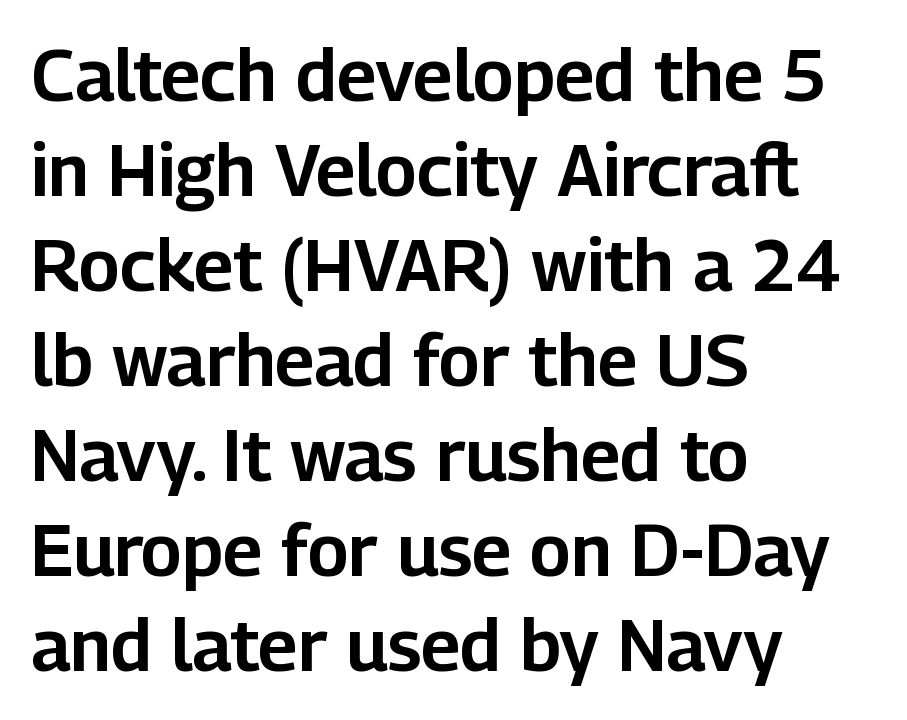
The image shows 72 px sans-serif type, upright; set left-aligned, normal line spacing (1.32x), normal letter spacing, not underlined; low stroke contrast and a medium x-height.
